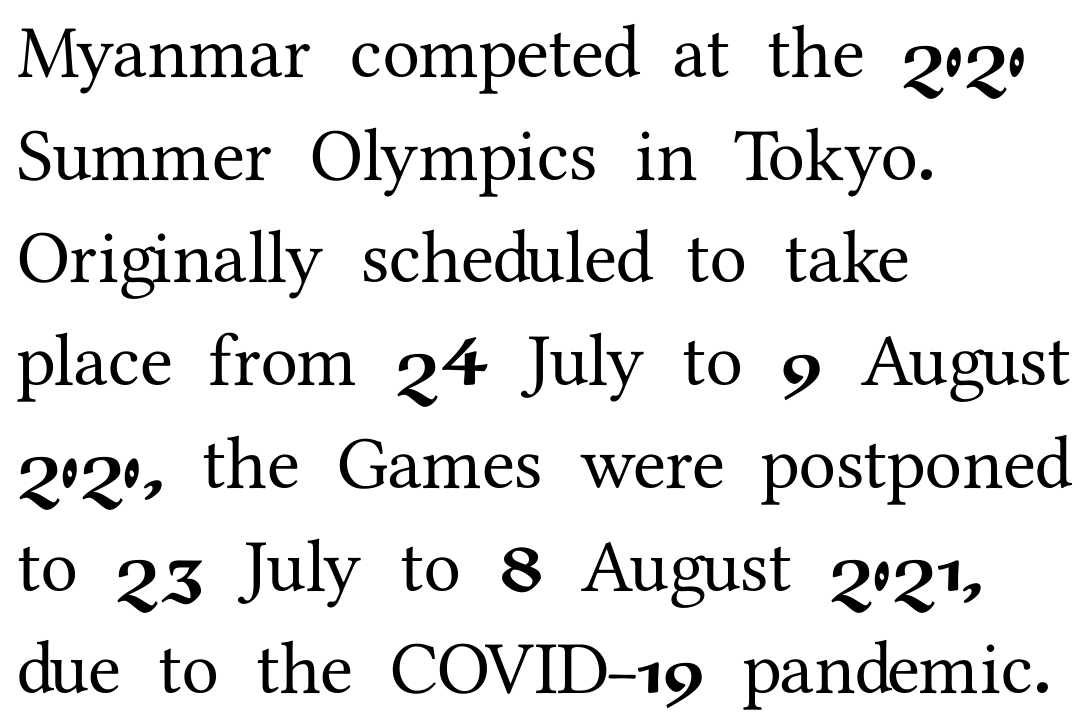
Q: Is the text italic (slanted)? A: No, it is upright.
Q: Is the typeface a serif or a sans-serif typeface? A: Serif.
Q: Is the text underlined? A: No.
Q: How is the paragraph aligned? A: Left-aligned.
Q: Is the spacing between letters normal or unusually wide? A: Normal.
Q: Is the spacing between lines tight, normal or loose? A: Normal.
Q: Width (condensed, normal, or wide)? A: Normal.
Q: Stroke contrast? A: Medium.
Q: x-height? A: Medium.
Q: Monospaced? A: No.
